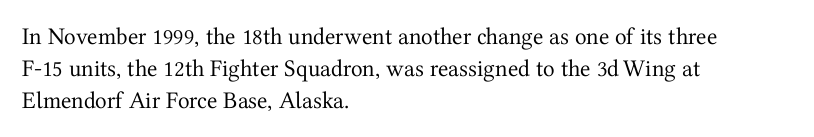
Q: Is the text bold? A: No.
Q: Is the text italic (slanted)? A: No, it is upright.
Q: Is the text underlined? A: No.
Q: How is the paragraph aligned? A: Left-aligned.
Q: Is the spacing between letters normal or unusually wide? A: Normal.
Q: Is the spacing between lines tight, normal or loose? A: Normal.
